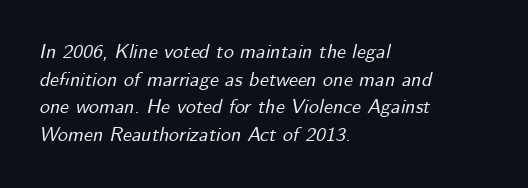
{"italic": "yes", "lean": "right", "slant_degrees": 12, "underline": "no", "align": "left", "line_spacing": "normal", "line_spacing_ratio": 1.38, "letter_spacing": "normal", "letter_spacing_em": 0.0, "glyph_px": 20}
